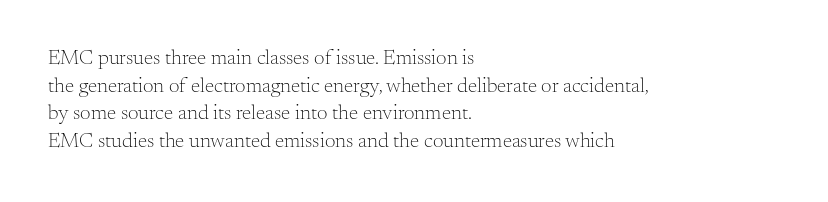
Every stem runs plumb, perpendicular to the baseline. Leftover space on each line is placed entirely after the last word. Check the space under the baseline: it is left empty. This reads as an unemphasized weight, regular at the heaviest. Caption: standard tracking, unaltered.
